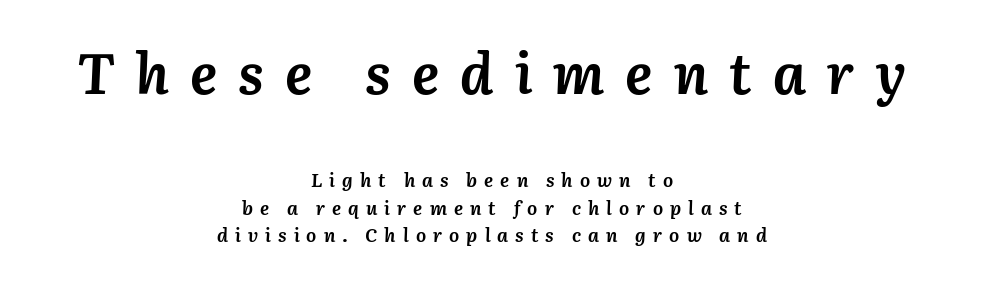
The foot of each line stays bare and open. Here the designer chose a conventional face with non-uniform glyph widths. Visually the block forms a symmetrical silhouette, jagged on both flanks. Yep, that's italic — everything's leaning. The block sitting higher on the canvas is the one with enlarged characters.
